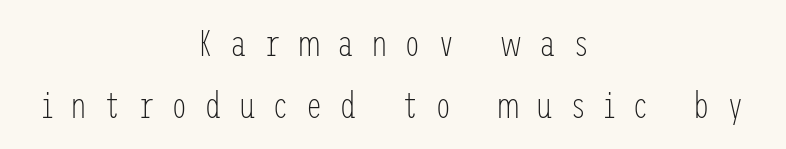
Q: Is the text bold? A: No.
Q: Is the text italic (slanted)? A: No, it is upright.
Q: Is the typeface a serif or a sans-serif typeface? A: Sans-serif.
Q: Is the text underlined? A: No.
Q: How is the paragraph aligned? A: Centered.
Q: Is the spacing between letters normal or unusually wide? A: Unusually wide.
Q: Is the spacing between lines tight, normal or loose? A: Normal.
Q: Width (condensed, normal, or wide)? A: Condensed.
Q: Stroke contrast? A: Low.
Q: x-height? A: Medium.
